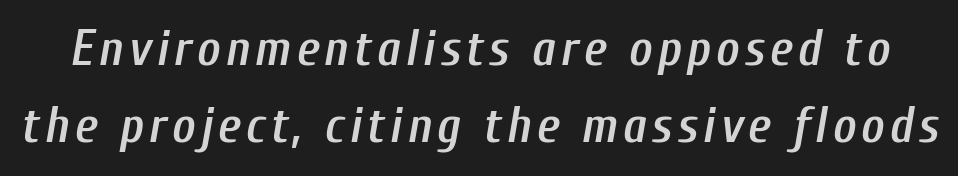
The image shows 50 px semibold, condensed type, italic (leaning right); set normal line spacing (1.55x), not underlined; low stroke contrast and a medium x-height.
